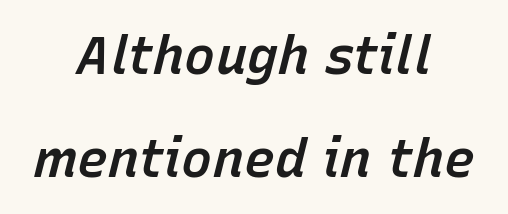
{"italic": "yes", "lean": "right", "slant_degrees": 15, "bold": "semi", "weight": "semibold", "width": "normal", "stroke_contrast": "low", "x_height": "medium", "monospaced": "no", "underline": "no", "align": "center", "line_spacing": "loose", "line_spacing_ratio": 1.98, "letter_spacing": "normal", "letter_spacing_em": 0.0, "glyph_px": 52}
